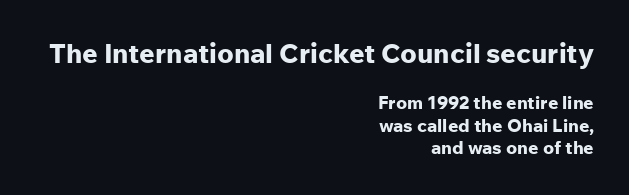
Q: Is the text bold? A: Yes.
Q: Is the text italic (slanted)? A: No, it is upright.
Q: Is the text underlined? A: No.
Q: How is the paragraph aligned? A: Right-aligned.
Q: Is the spacing between letters normal or unusually wide? A: Normal.
Q: Is the spacing between lines tight, normal or loose? A: Normal.
Q: Which block of text is set in a larger size, the first (top) or the second (bottom)? A: The first (top) one.
